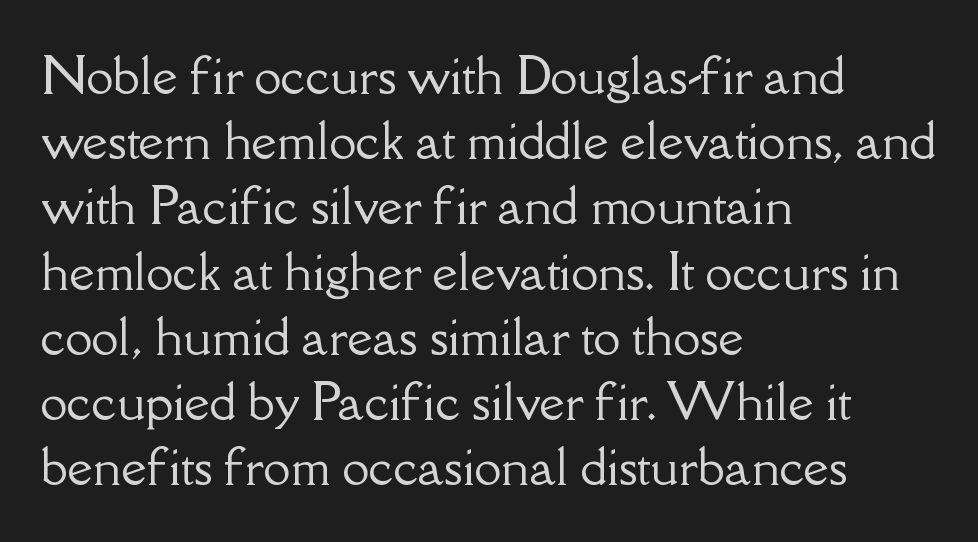
{"serif": "yes", "italic": "no", "width": "normal", "stroke_contrast": "low", "x_height": "small", "monospaced": "no", "underline": "no", "align": "left", "line_spacing": "normal", "line_spacing_ratio": 1.33, "letter_spacing": "normal", "letter_spacing_em": 0.0, "glyph_px": 49}
